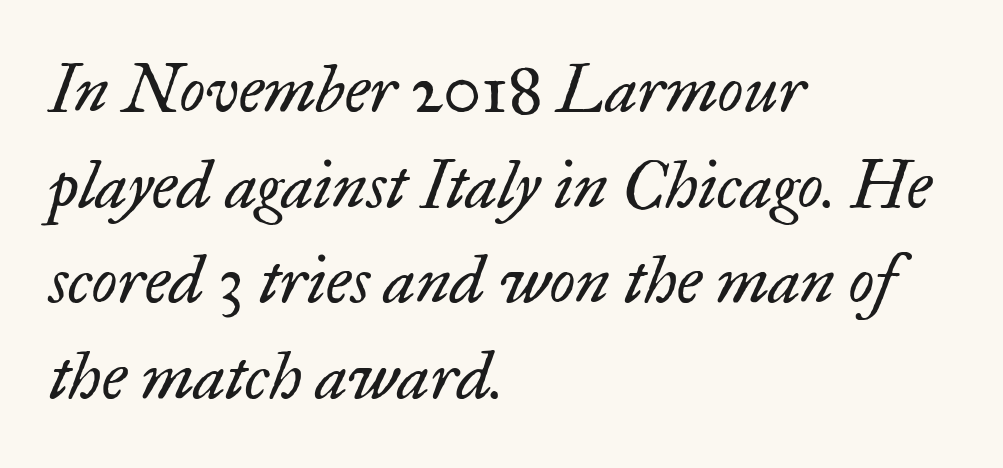
{"serif": "yes", "italic": "yes", "lean": "right", "slant_degrees": 17, "bold": "no", "weight": "regular", "width": "normal", "stroke_contrast": "low", "x_height": "small", "monospaced": "no", "underline": "no", "align": "left", "line_spacing": "normal", "line_spacing_ratio": 1.45, "letter_spacing": "normal", "letter_spacing_em": 0.0, "glyph_px": 66}
